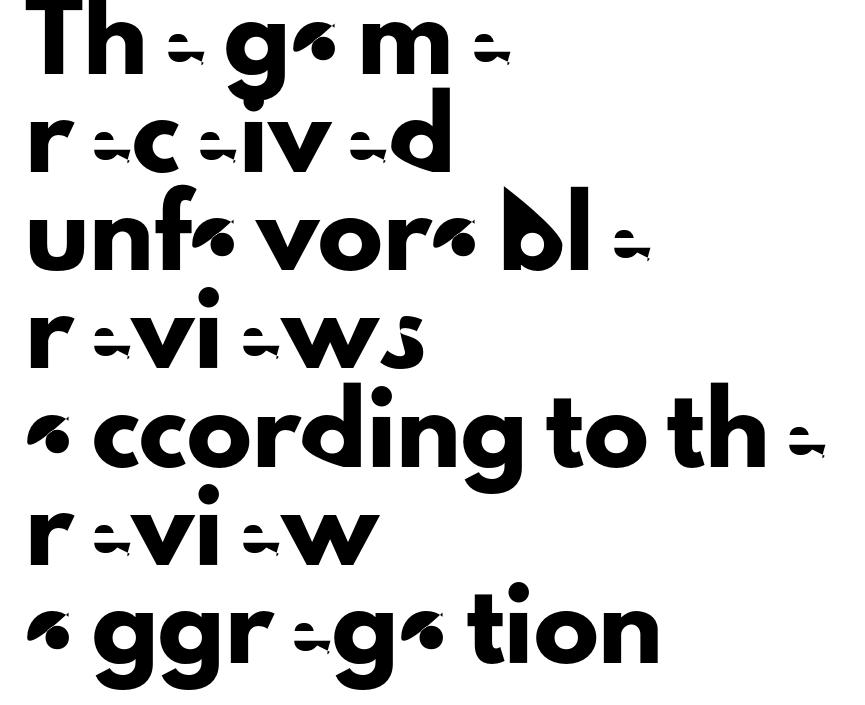
The image shows 65 px sans-serif type, upright; set left-aligned, normal line spacing (1.51x), normal letter spacing, not underlined; low stroke contrast and a small x-height.
